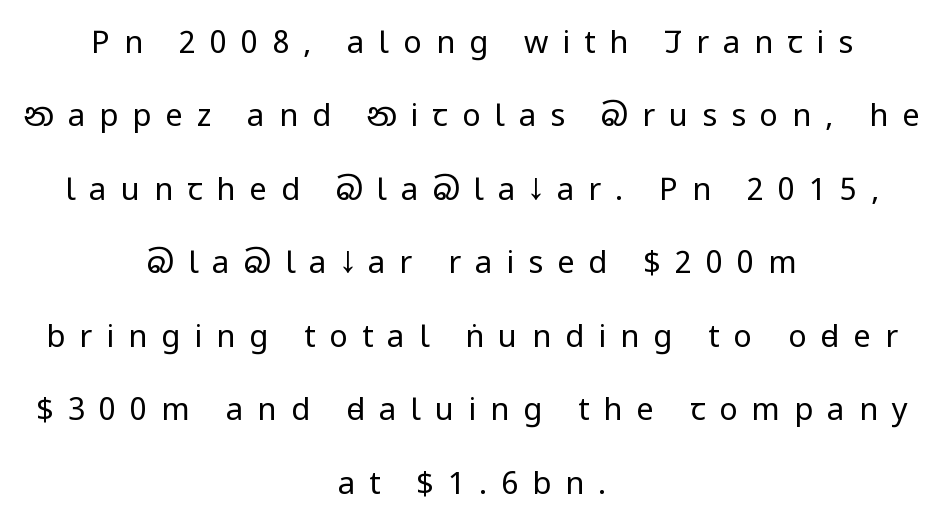
The type is letterspaced generously, with wide tracking. The space between consecutive lines is lavish. Weight: regular or lighter. The typeface chosen for these lines omits serifs.
